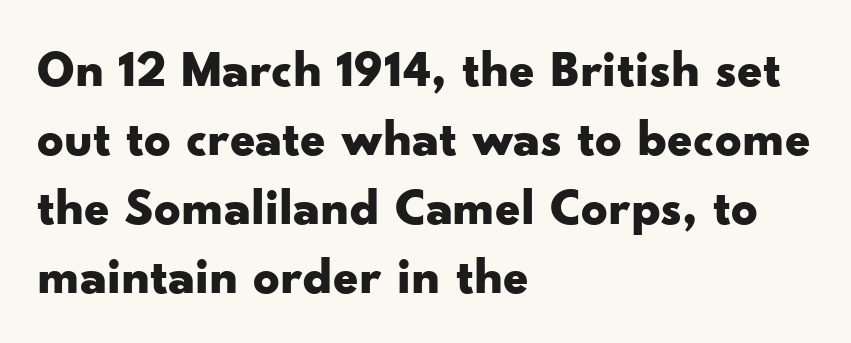
The image shows 52 px bold, wide sans-serif type, upright; set left-aligned, normal line spacing (1.33x), normal letter spacing, not underlined; low stroke contrast and a small x-height.
